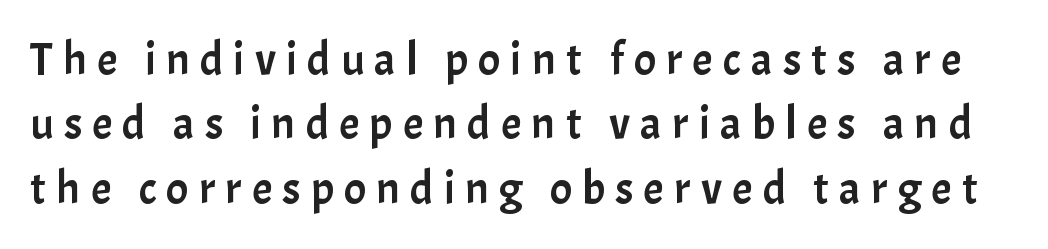
The image shows 46 px sans-serif type, upright; set normal line spacing (1.4x), unusually wide letter spacing (+0.22 em), not underlined; low stroke contrast and a medium x-height.
